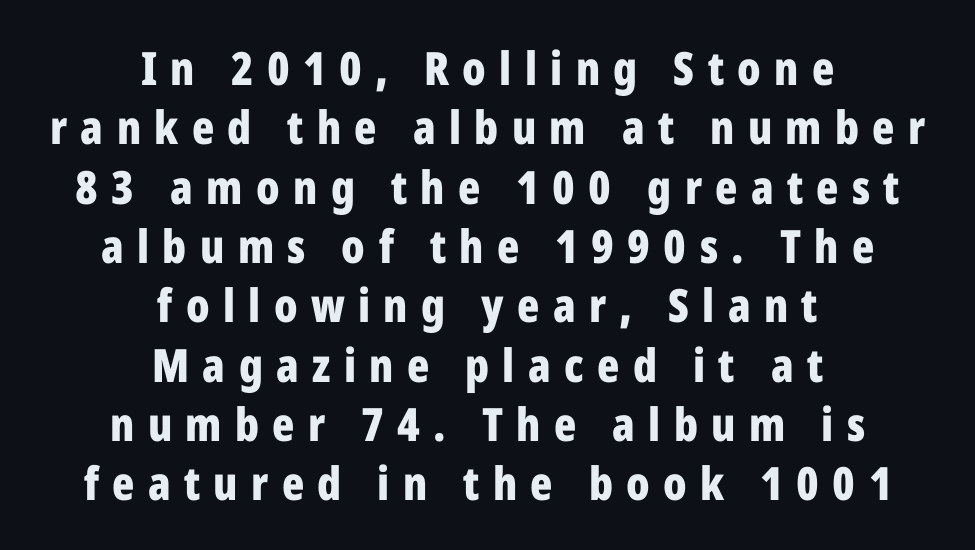
Q: Is the text bold? A: Yes.
Q: Is the text italic (slanted)? A: No, it is upright.
Q: Is the typeface a serif or a sans-serif typeface? A: Sans-serif.
Q: Is the text underlined? A: No.
Q: How is the paragraph aligned? A: Centered.
Q: Is the spacing between letters normal or unusually wide? A: Unusually wide.
Q: Is the spacing between lines tight, normal or loose? A: Normal.
Q: Width (condensed, normal, or wide)? A: Condensed.
Q: Stroke contrast? A: Low.
Q: x-height? A: Medium.
Q: Monospaced? A: No.
